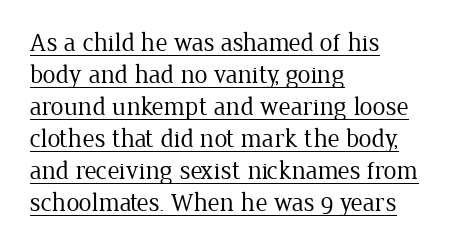
The specimen includes a rule beneath the text block's lines. Horizontally, the lines are justified to the leading edge only. How are the letters spaced? Ordinarily, with no added tracking. Letters have the restrained weight of plain body copy at most.
